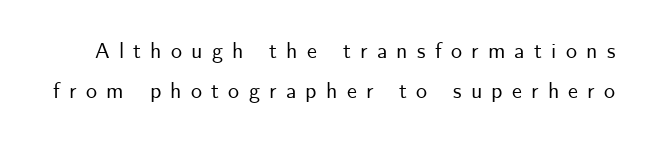
Do the letters lean? They stand straight. There is plenty of visible air inserted between adjacent glyphs. The words here are not underlined.
